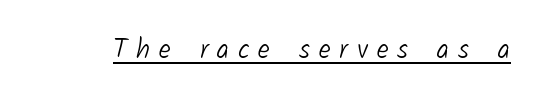
{"bold": "no", "underline": "yes", "letter_spacing": "wide", "letter_spacing_em": 0.33, "glyph_px": 27}
